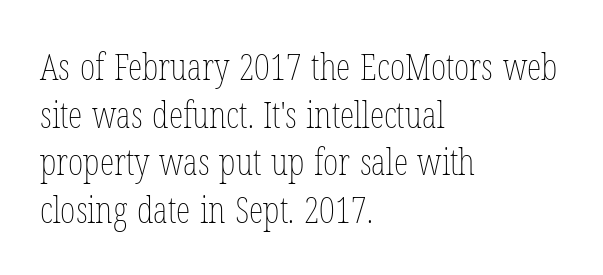
The image shows 37 px thin, condensed type, upright; set left-aligned, normal line spacing (1.29x), normal letter spacing, not underlined; low stroke contrast and a medium x-height.
